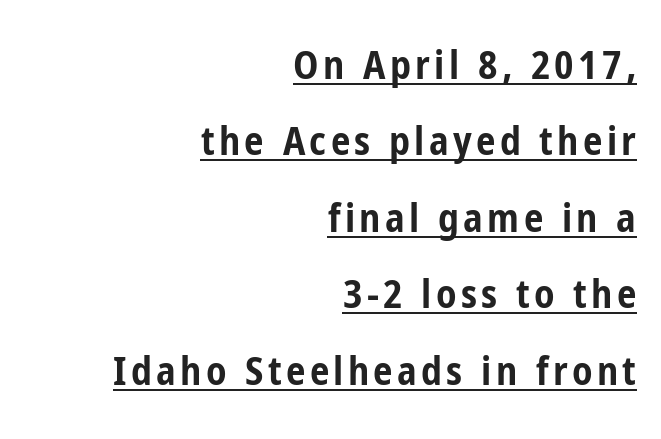
A typesetter would label this face a sans. The letters advance in unequal steps, a hallmark of proportional type. You can see a thin bar hugging the bottom of the glyphs. The glyphs have the mass of a bold cut.
